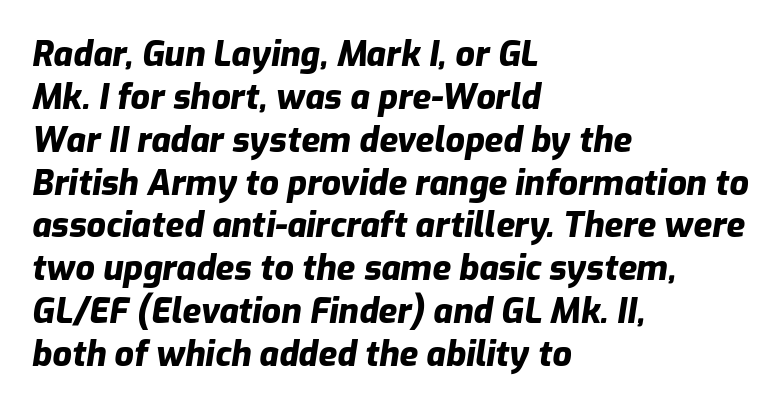
Q: Is the text bold? A: Yes.
Q: Is the text italic (slanted)? A: Yes, it leans right by about 9 degrees.
Q: Is the text underlined? A: No.
Q: How is the paragraph aligned? A: Left-aligned.
Q: Is the spacing between letters normal or unusually wide? A: Normal.
Q: Is the spacing between lines tight, normal or loose? A: Normal.
Q: Width (condensed, normal, or wide)? A: Normal.
Q: Stroke contrast? A: Low.
Q: x-height? A: Medium.
Q: Monospaced? A: No.
